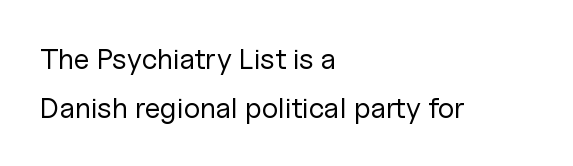
{"serif": "no", "italic": "no", "bold": "no", "weight": "regular", "width": "normal", "stroke_contrast": "low", "x_height": "medium", "monospaced": "no", "underline": "no", "align": "left", "line_spacing": "normal", "line_spacing_ratio": 1.69, "letter_spacing": "normal", "letter_spacing_em": 0.0, "glyph_px": 29}
